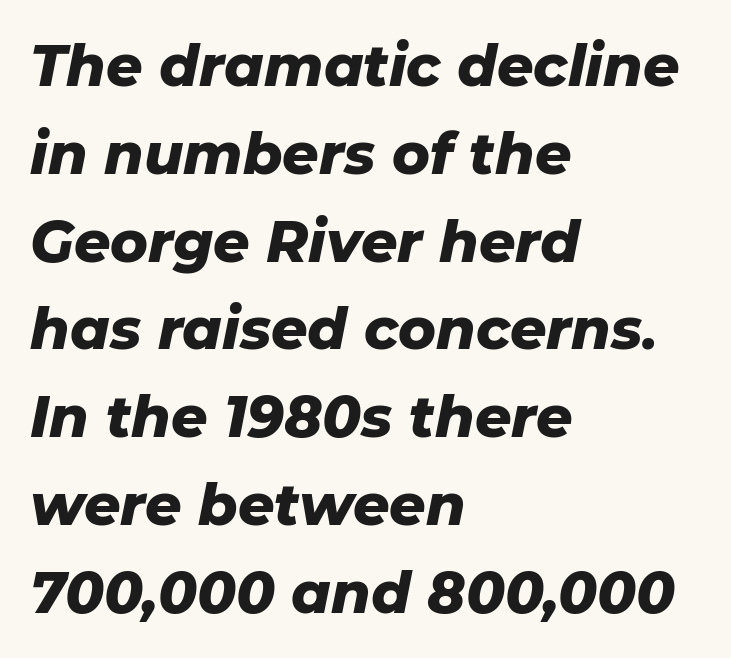
{"italic": "yes", "lean": "right", "slant_degrees": 11, "bold": "yes", "weight": "heavy", "width": "normal", "stroke_contrast": "low", "x_height": "medium", "monospaced": "no", "underline": "no", "align": "left", "line_spacing": "normal", "line_spacing_ratio": 1.54, "letter_spacing": "normal", "letter_spacing_em": 0.0, "glyph_px": 57}
